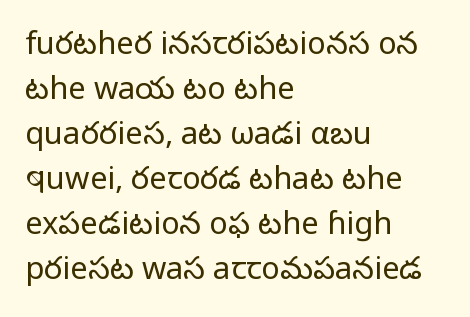
Q: Is the text bold? A: No.
Q: Is the text italic (slanted)? A: No, it is upright.
Q: Is the typeface a serif or a sans-serif typeface? A: Sans-serif.
Q: Is the text underlined? A: No.
Q: How is the paragraph aligned? A: Left-aligned.
Q: Is the spacing between letters normal or unusually wide? A: Normal.
Q: Is the spacing between lines tight, normal or loose? A: Normal.
Q: Width (condensed, normal, or wide)? A: Normal.
Q: Stroke contrast? A: Low.
Q: x-height? A: Medium.
Q: Monospaced? A: No.
